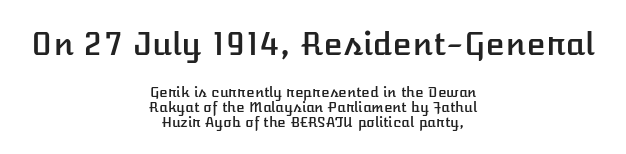
Notice how the stems are strictly vertical — no italics here. The rag falls on both sides of this text block equally. Look at the tracking — it's just the regular setting, nothing added. Do the characters align in a grid? No, the font is proportional.
